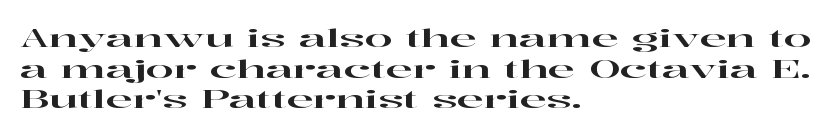
Q: Is the text italic (slanted)? A: No, it is upright.
Q: Is the text underlined? A: No.
Q: How is the paragraph aligned? A: Left-aligned.
Q: Is the spacing between letters normal or unusually wide? A: Normal.
